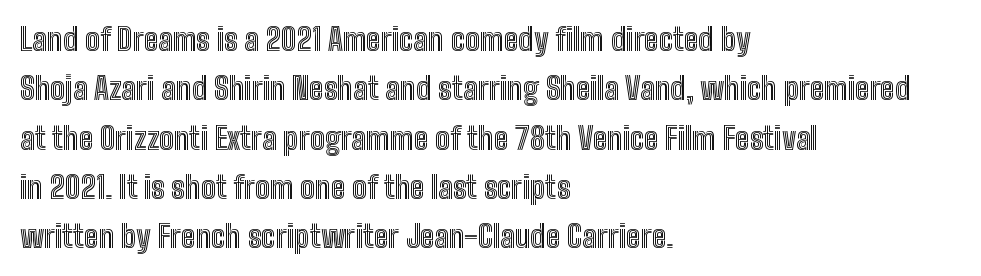
Q: Is the text italic (slanted)? A: No, it is upright.
Q: Is the text underlined? A: No.
Q: How is the paragraph aligned? A: Left-aligned.
Q: Is the spacing between letters normal or unusually wide? A: Normal.
Q: Is the spacing between lines tight, normal or loose? A: Normal.
Q: Width (condensed, normal, or wide)? A: Condensed.
Q: x-height? A: Medium.
Q: Monospaced? A: No.
